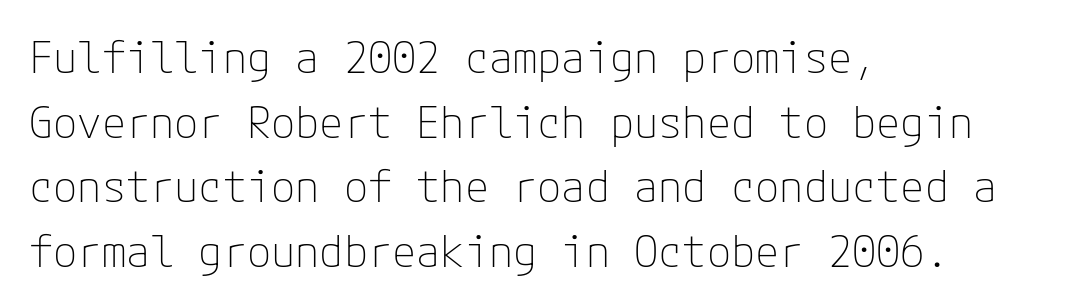
{"serif": "no", "italic": "no", "bold": "no", "weight": "thin", "width": "normal", "stroke_contrast": "low", "x_height": "medium", "underline": "no", "align": "left", "line_spacing": "normal", "line_spacing_ratio": 1.47, "letter_spacing": "normal", "letter_spacing_em": 0.0, "glyph_px": 44}
